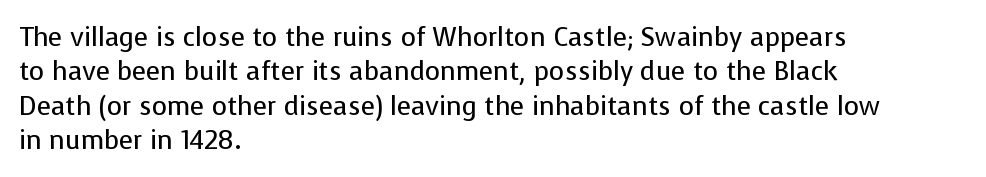
Leftover space on each line is placed entirely after the last word. Notice how the stems are strictly vertical — no italics here. The rendering uses a moderate line-height, typical for paragraphs. Underlining? Definitely not there. A light-to-regular cut is what we see here.
